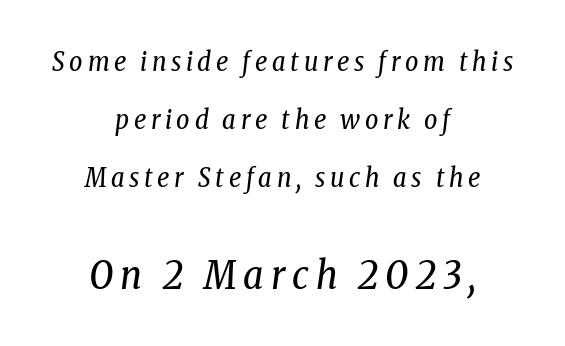
Q: Is the text bold? A: No.
Q: Is the text italic (slanted)? A: Yes, it leans right by about 8 degrees.
Q: Is the typeface a serif or a sans-serif typeface? A: Serif.
Q: Is the text underlined? A: No.
Q: How is the paragraph aligned? A: Centered.
Q: Is the spacing between lines tight, normal or loose? A: Loose.
Q: Which block of text is set in a larger size, the first (top) or the second (bottom)? A: The second (bottom) one.
Q: Width (condensed, normal, or wide)? A: Condensed.
Q: Stroke contrast? A: Low.
Q: x-height? A: Medium.
Q: Monospaced? A: No.
